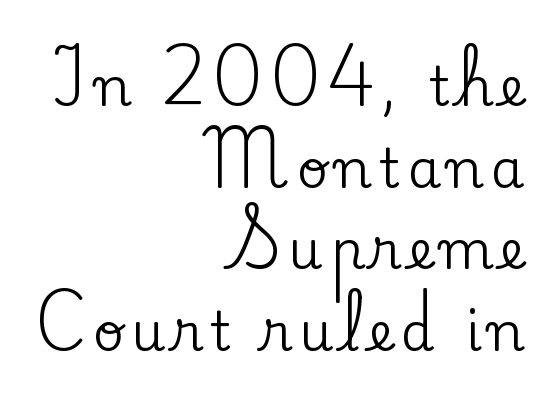
The image shows 54 px serif type, upright; set right-aligned, normal line spacing (1.51x), not underlined; low stroke contrast and a small x-height.
